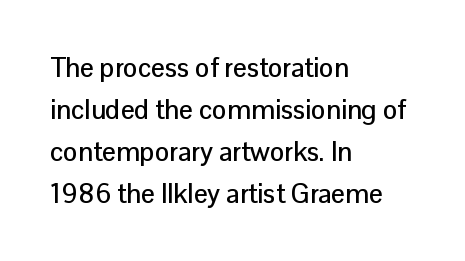
Q: Is the text italic (slanted)? A: No, it is upright.
Q: Is the text underlined? A: No.
Q: How is the paragraph aligned? A: Left-aligned.
Q: Is the spacing between letters normal or unusually wide? A: Normal.
Q: Is the spacing between lines tight, normal or loose? A: Normal.
